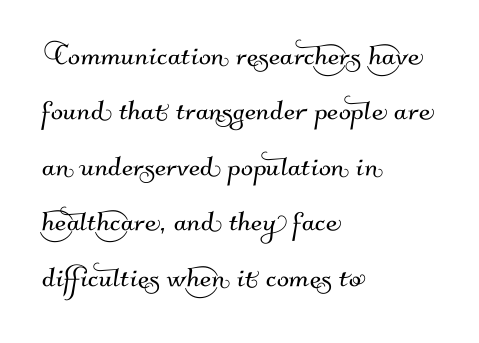
{"serif": "no", "width": "normal", "stroke_contrast": "medium", "x_height": "small", "monospaced": "no", "underline": "no", "align": "left", "line_spacing": "normal", "line_spacing_ratio": 1.54, "letter_spacing": "normal", "letter_spacing_em": 0.0, "glyph_px": 36}
